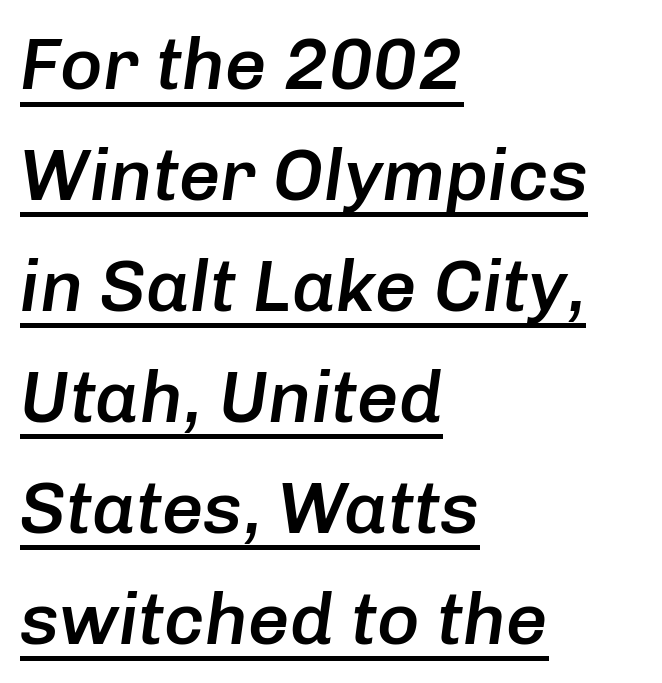
Q: Is the text bold? A: Semi-bold.
Q: Is the text italic (slanted)? A: Yes, it leans right by about 8 degrees.
Q: Is the text underlined? A: Yes.
Q: How is the paragraph aligned? A: Left-aligned.
Q: Is the spacing between letters normal or unusually wide? A: Normal.
Q: Is the spacing between lines tight, normal or loose? A: Normal.
Q: Width (condensed, normal, or wide)? A: Normal.
Q: Stroke contrast? A: Low.
Q: x-height? A: Medium.
Q: Monospaced? A: No.
